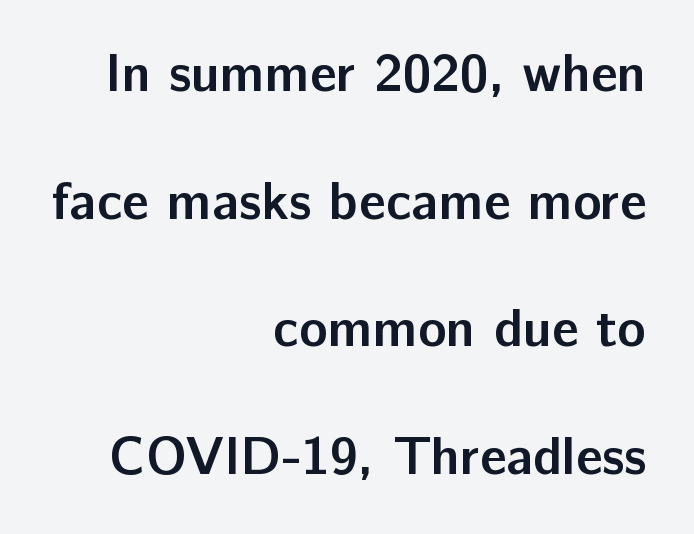
The image shows 53 px semibold sans-serif type, upright; set right-aligned, loose line spacing (2.41x), normal letter spacing, not underlined; low stroke contrast and a medium x-height.
